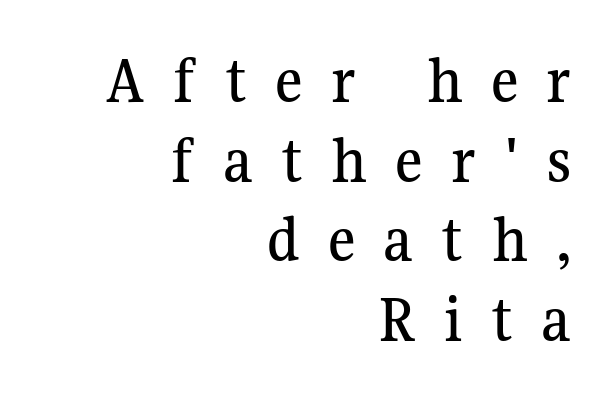
{"serif": "yes", "italic": "no", "width": "normal", "stroke_contrast": "medium", "x_height": "medium", "monospaced": "no", "underline": "no", "align": "right", "line_spacing_ratio": 1.19, "letter_spacing": "wide", "letter_spacing_em": 0.42, "glyph_px": 67}
